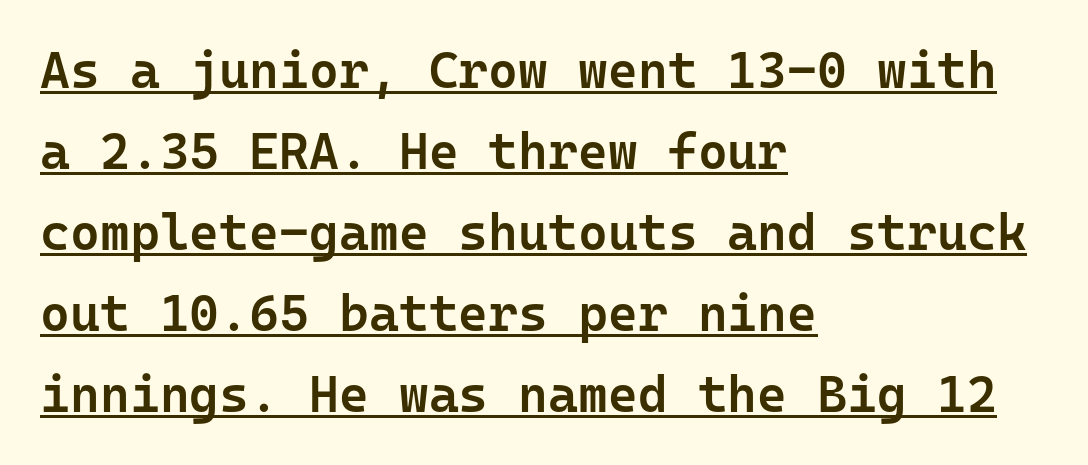
The image shows 51 px semibold sans-serif type, upright, monospaced; set left-aligned, normal line spacing (1.59x), normal letter spacing, underlined; low stroke contrast and a medium x-height.
